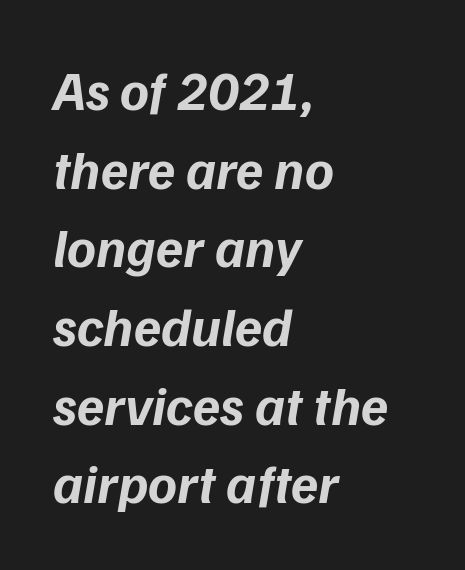
Q: Is the text bold? A: Yes.
Q: Is the text italic (slanted)? A: Yes, it leans right by about 9 degrees.
Q: Is the text underlined? A: No.
Q: How is the paragraph aligned? A: Left-aligned.
Q: Is the spacing between letters normal or unusually wide? A: Normal.
Q: Is the spacing between lines tight, normal or loose? A: Normal.
Q: Width (condensed, normal, or wide)? A: Normal.
Q: Stroke contrast? A: Low.
Q: x-height? A: Medium.
Q: Monospaced? A: No.
